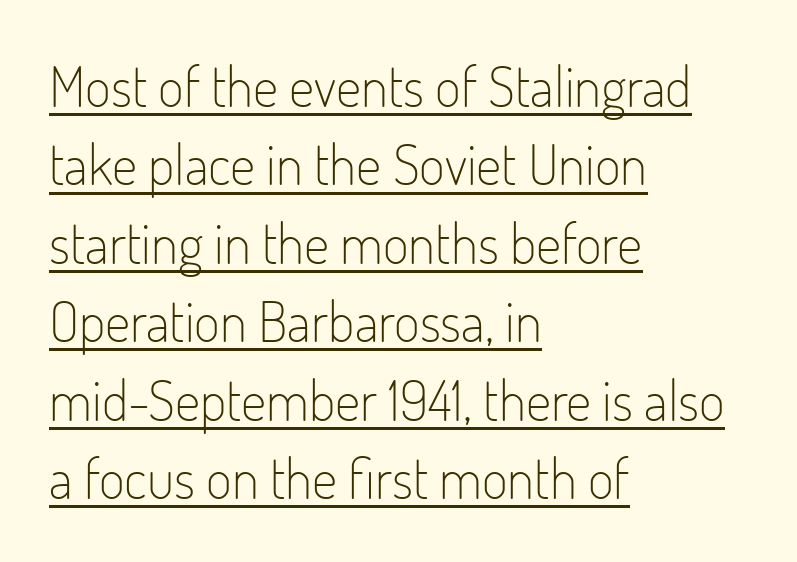
Short note: letters normally spaced. On a weight scale, this lands at 450 or below. Whoever set this chose a conventional vertical rhythm. Character widths vary here, with narrow letters taking less room than wide ones. Compared with undecorated copy, this sample adds a rule below the words. The text was rendered using a sans face with plain stroke endings.
